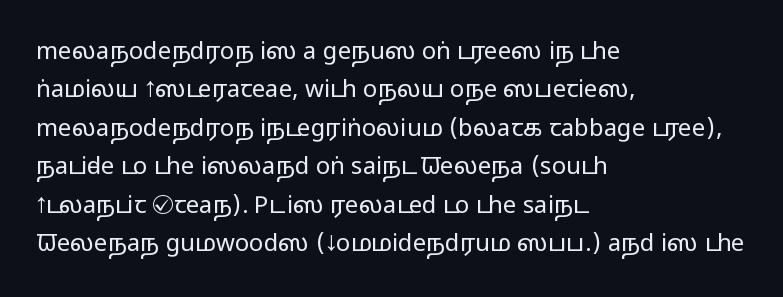
Plain, unruled lines of type. No heavy texture on the line: the type isn't bold. Look at the tracking — it's just the regular setting, nothing added. The axis of the letterforms is exactly vertical. The rows are spaced the way most documents space them.
